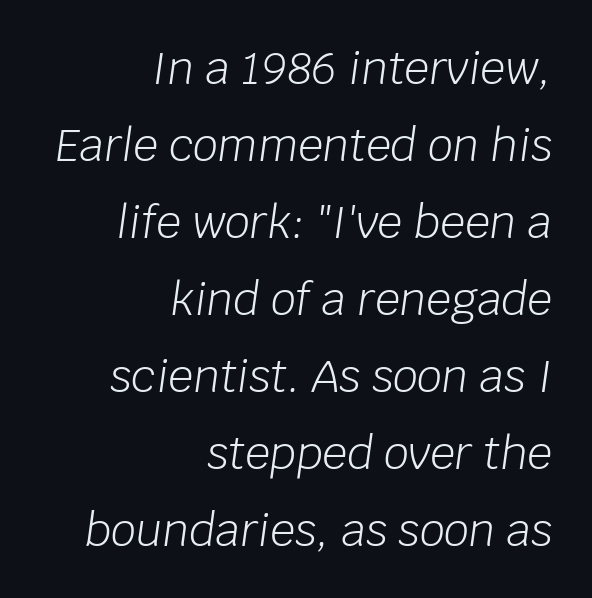
Quick note: italic. The lines in this sample share a right terminus and differ only in where they begin. Letters have the restrained weight of plain body copy at most. Between one letter and the next there's only the usual sliver of space. The area under the type is left untouched. This sample has the flowing, uneven cadence of proportional lettering.
